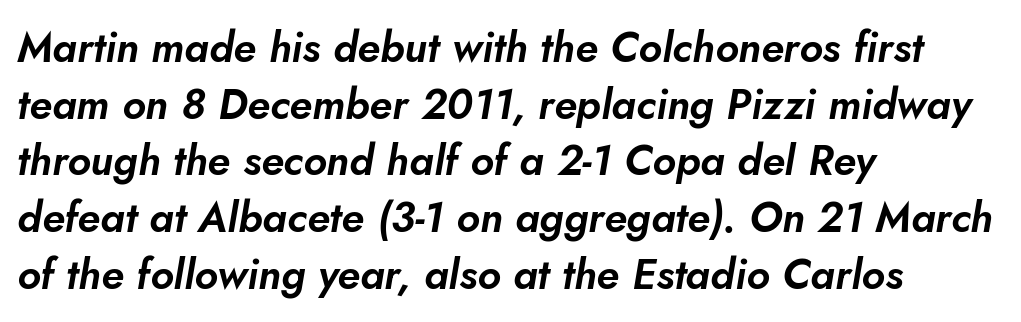
Q: Is the text italic (slanted)? A: Yes, it leans right by about 5 degrees.
Q: Is the text underlined? A: No.
Q: How is the paragraph aligned? A: Left-aligned.
Q: Is the spacing between letters normal or unusually wide? A: Normal.
Q: Is the spacing between lines tight, normal or loose? A: Normal.
Q: Width (condensed, normal, or wide)? A: Normal.
Q: Stroke contrast? A: Low.
Q: x-height? A: Small.
Q: Monospaced? A: No.
